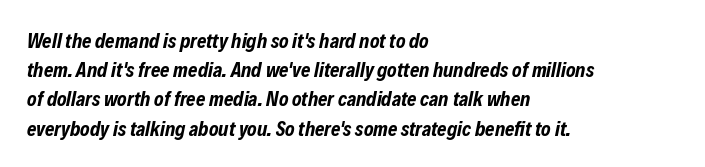
The image shows 20 px bold type, italic (leaning right); set left-aligned, normal line spacing (1.46x), normal letter spacing, not underlined.
